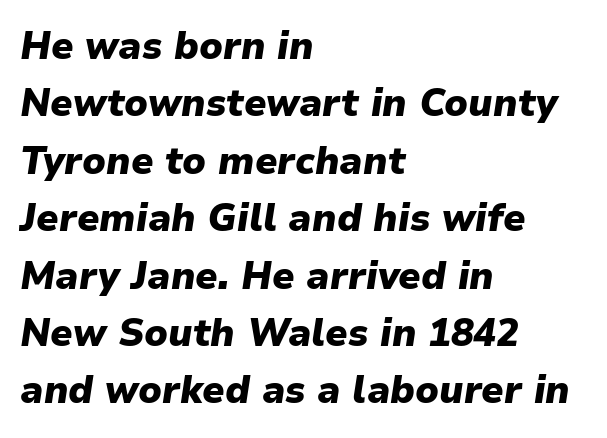
Q: Is the text bold? A: Yes.
Q: Is the text italic (slanted)? A: Yes, it leans right by about 9 degrees.
Q: Is the text underlined? A: No.
Q: How is the paragraph aligned? A: Left-aligned.
Q: Is the spacing between letters normal or unusually wide? A: Normal.
Q: Is the spacing between lines tight, normal or loose? A: Normal.
Q: Width (condensed, normal, or wide)? A: Normal.
Q: Stroke contrast? A: Low.
Q: x-height? A: Medium.
Q: Monospaced? A: No.
